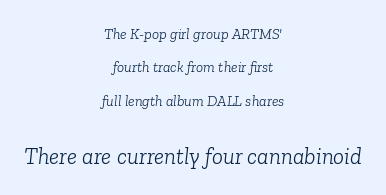
The passage shown is not bold in any degree. The composition opens small and finishes big. Spacing between characters is what you'd get straight out of the box. This sample is center-justified, so both line endings float freely.
